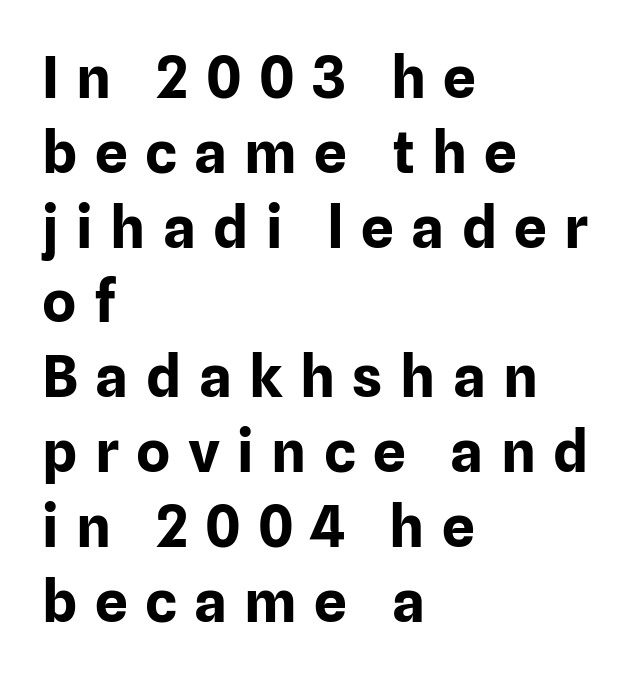
The image shows 58 px bold sans-serif type, upright; set left-aligned, normal line spacing (1.29x), unusually wide letter spacing (+0.3 em), not underlined; low stroke contrast and a medium x-height.
